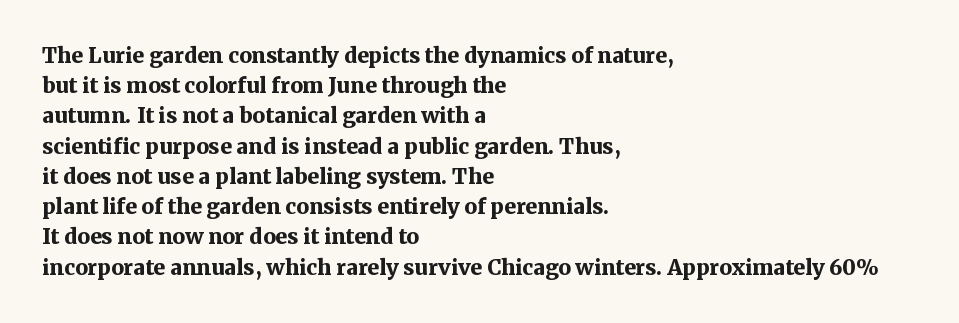
{"italic": "no", "bold": "yes", "underline": "no", "align": "left", "line_spacing": "normal", "line_spacing_ratio": 1.44, "letter_spacing": "normal", "letter_spacing_em": 0.0, "glyph_px": 21}
